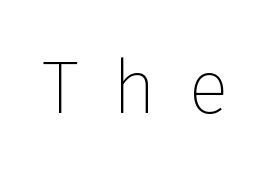
Q: Is the text bold? A: No.
Q: Is the text italic (slanted)? A: No, it is upright.
Q: Is the typeface a serif or a sans-serif typeface? A: Sans-serif.
Q: Is the text underlined? A: No.
Q: Is the spacing between letters normal or unusually wide? A: Unusually wide.
Q: Width (condensed, normal, or wide)? A: Normal.
Q: Stroke contrast? A: Low.
Q: x-height? A: Medium.
Q: Monospaced? A: No.
